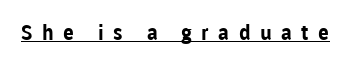
{"italic": "no", "bold": "yes", "underline": "yes", "letter_spacing": "wide", "letter_spacing_em": 0.45, "glyph_px": 21}
